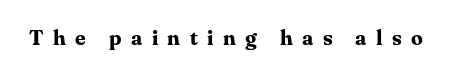
{"italic": "no", "bold": "yes", "underline": "no", "letter_spacing": "wide", "letter_spacing_em": 0.45, "glyph_px": 21}
